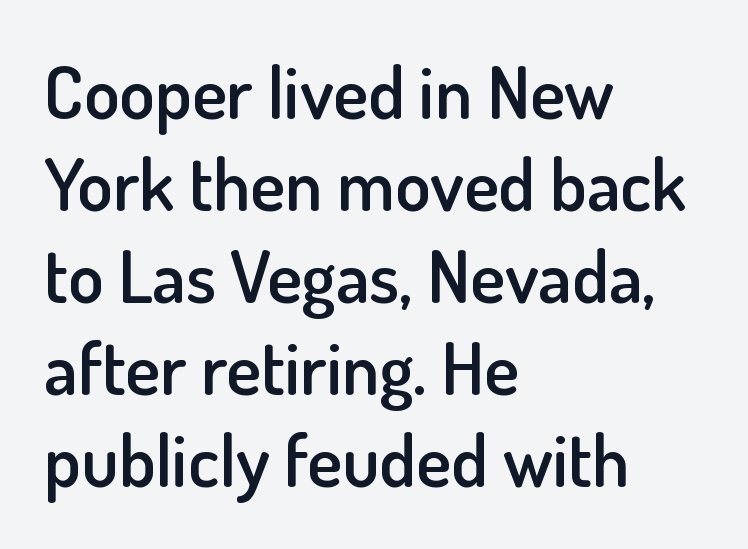
{"serif": "no", "italic": "no", "bold": "semi", "weight": "semibold", "width": "normal", "stroke_contrast": "low", "x_height": "small", "monospaced": "no", "underline": "no", "align": "left", "line_spacing": "normal", "line_spacing_ratio": 1.26, "letter_spacing": "normal", "letter_spacing_em": 0.0, "glyph_px": 73}
